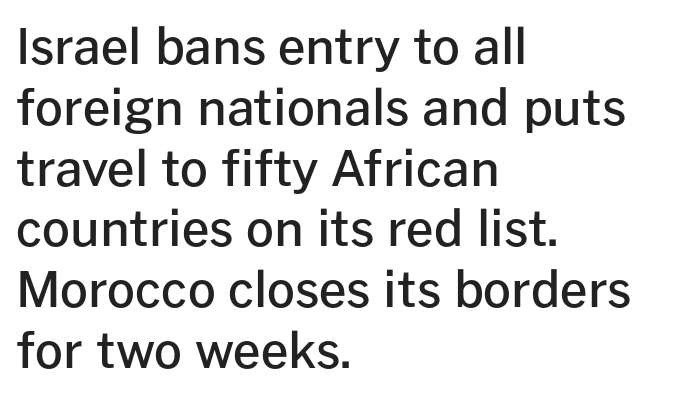
Q: Is the text bold? A: Semi-bold.
Q: Is the text italic (slanted)? A: No, it is upright.
Q: Is the typeface a serif or a sans-serif typeface? A: Sans-serif.
Q: Is the text underlined? A: No.
Q: How is the paragraph aligned? A: Left-aligned.
Q: Is the spacing between letters normal or unusually wide? A: Normal.
Q: Width (condensed, normal, or wide)? A: Normal.
Q: Stroke contrast? A: Low.
Q: x-height? A: Medium.
Q: Monospaced? A: No.
